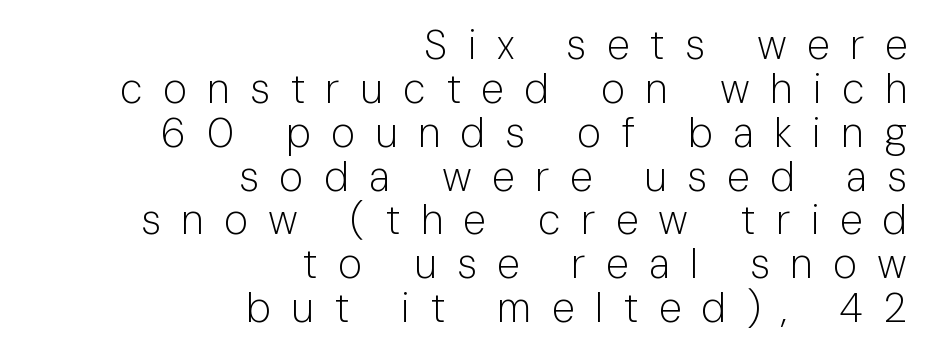
{"serif": "no", "italic": "no", "bold": "no", "weight": "light", "width": "normal", "stroke_contrast": "low", "x_height": "medium", "monospaced": "no", "underline": "no", "align": "right", "line_spacing": "tight", "line_spacing_ratio": 1.07, "letter_spacing": "wide", "letter_spacing_em": 0.5, "glyph_px": 41}
